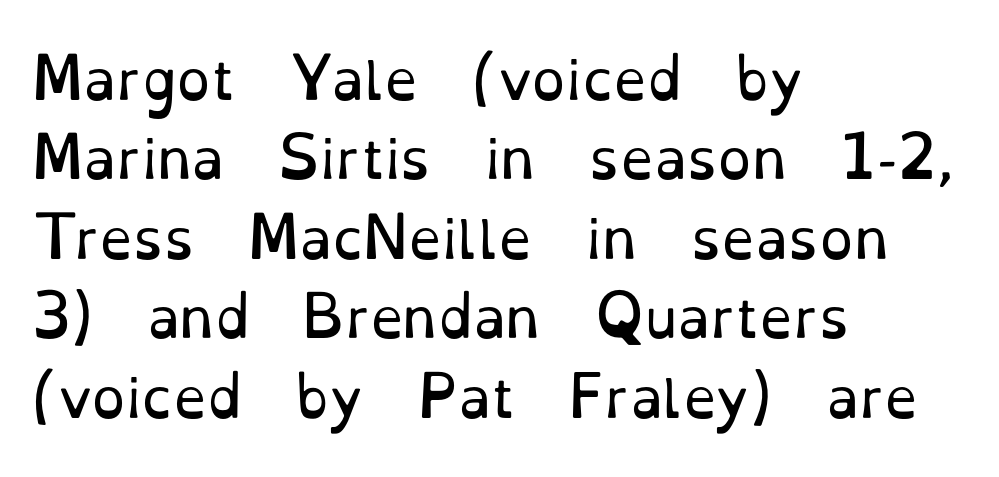
The image shows 54 px regular-weight type, upright; set left-aligned, normal line spacing (1.47x), normal letter spacing, not underlined; low stroke contrast and a small x-height.
